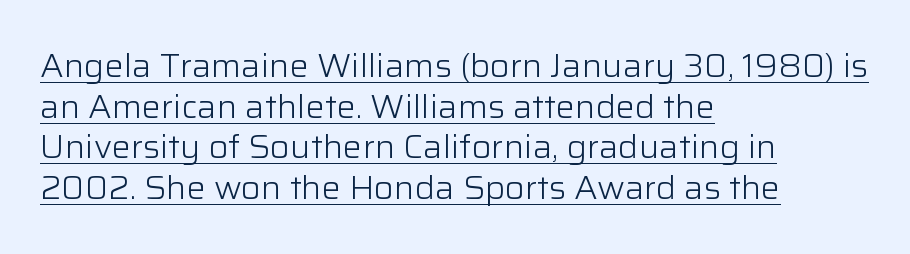
{"serif": "no", "italic": "no", "bold": "no", "weight": "light", "width": "normal", "stroke_contrast": "low", "x_height": "medium", "monospaced": "no", "underline": "yes", "align": "left", "line_spacing": "normal", "line_spacing_ratio": 1.27, "letter_spacing": "normal", "letter_spacing_em": 0.0, "glyph_px": 32}
